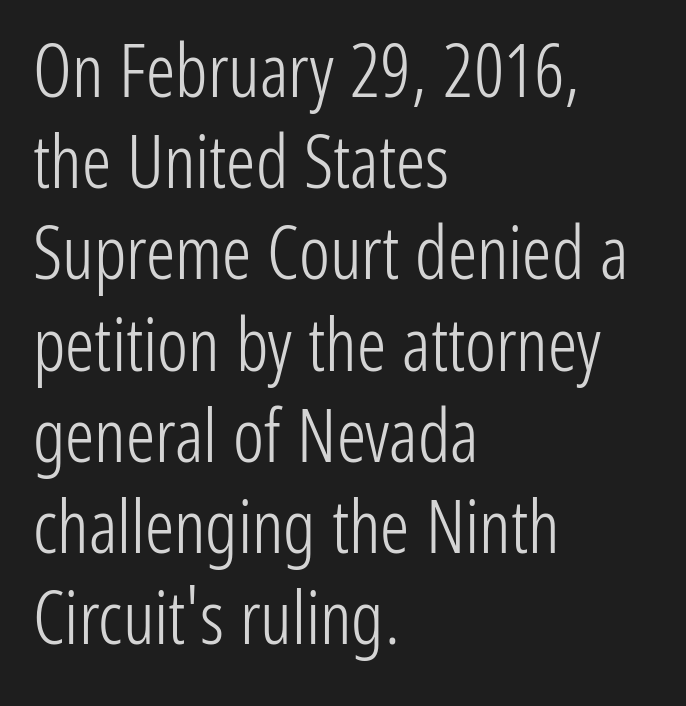
The image shows 73 px light, condensed sans-serif type, upright; set left-aligned, normal line spacing (1.25x), normal letter spacing, not underlined; low stroke contrast and a medium x-height.
